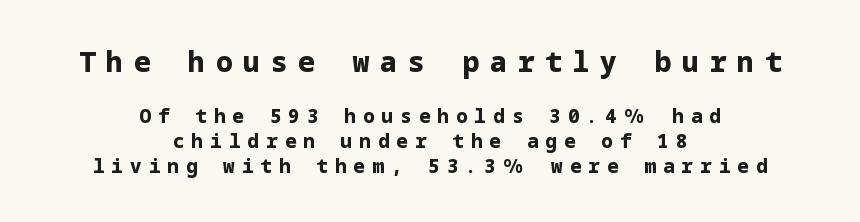
Q: Is the text bold? A: Yes.
Q: Is the text italic (slanted)? A: No, it is upright.
Q: Is the typeface a serif or a sans-serif typeface? A: Sans-serif.
Q: Is the text underlined? A: No.
Q: How is the paragraph aligned? A: Centered.
Q: Is the spacing between letters normal or unusually wide? A: Unusually wide.
Q: Is the spacing between lines tight, normal or loose? A: Normal.
Q: Which block of text is set in a larger size, the first (top) or the second (bottom)? A: The first (top) one.
Q: Width (condensed, normal, or wide)? A: Normal.
Q: Stroke contrast? A: Low.
Q: x-height? A: Medium.
